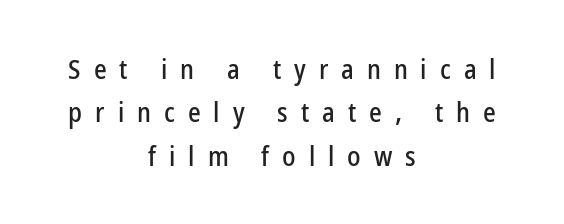
Q: Is the text italic (slanted)? A: No, it is upright.
Q: Is the text underlined? A: No.
Q: How is the paragraph aligned? A: Centered.
Q: Is the spacing between letters normal or unusually wide? A: Unusually wide.
Q: Is the spacing between lines tight, normal or loose? A: Normal.
